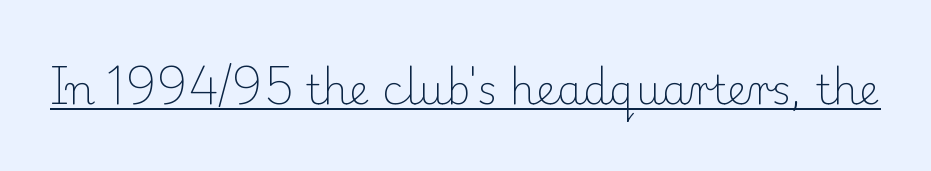
Q: Is the text bold? A: No.
Q: Is the text italic (slanted)? A: No, it is upright.
Q: Is the typeface a serif or a sans-serif typeface? A: Serif.
Q: Is the text underlined? A: Yes.
Q: Is the spacing between letters normal or unusually wide? A: Normal.
Q: Width (condensed, normal, or wide)? A: Normal.
Q: Stroke contrast? A: Low.
Q: x-height? A: Small.
Q: Monospaced? A: No.
